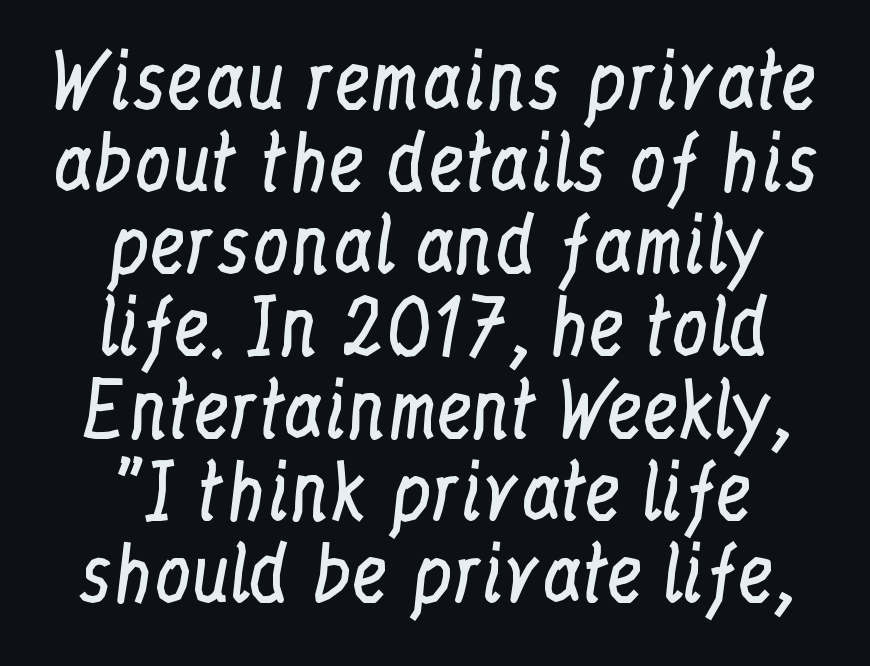
The designer dialed line spacing down below the default. A typesetter would call this proportional, since set widths differ per character. The weight tops out at a normal text grade. Little horizontal feet cap the strokes, marking this as serif type. Horizontally, the lines are justified to the midpoint only. The type is set solid horizontally, with unmodified tracking.
